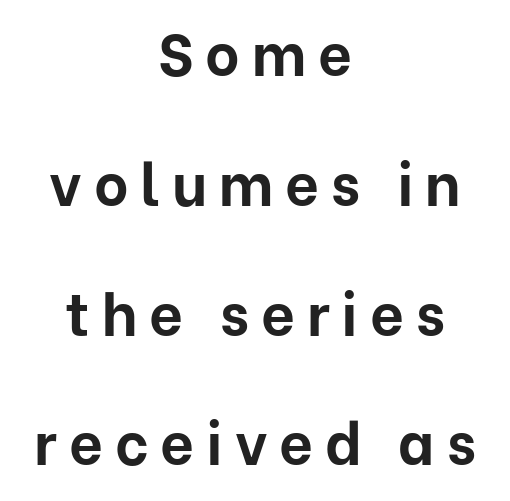
{"serif": "no", "italic": "no", "bold": "yes", "weight": "bold", "width": "normal", "stroke_contrast": "low", "x_height": "medium", "monospaced": "no", "underline": "no", "align": "center", "line_spacing": "loose", "line_spacing_ratio": 2.2, "letter_spacing": "wide", "letter_spacing_em": 0.2, "glyph_px": 59}
